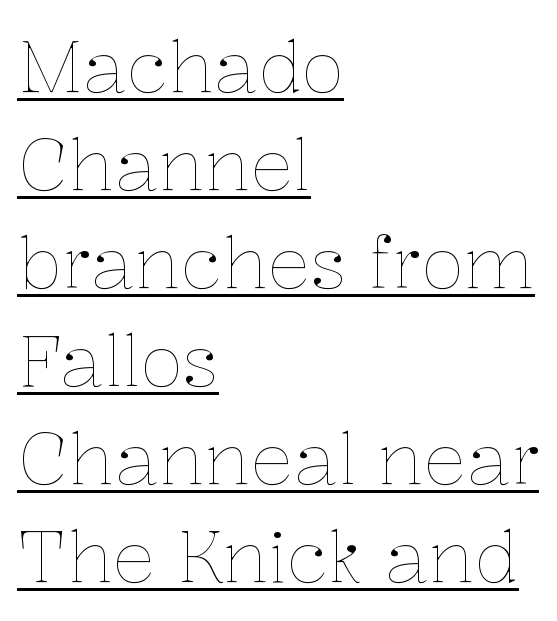
The image shows 71 px thin type, upright; set left-aligned, normal line spacing (1.38x), normal letter spacing, underlined; low stroke contrast and a medium x-height.
